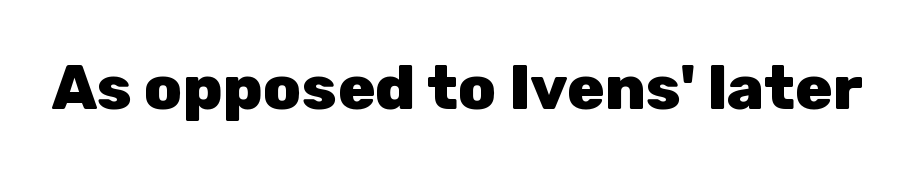
Q: Is the text bold? A: Yes.
Q: Is the text italic (slanted)? A: No, it is upright.
Q: Is the typeface a serif or a sans-serif typeface? A: Sans-serif.
Q: Is the text underlined? A: No.
Q: Is the spacing between letters normal or unusually wide? A: Normal.
Q: Width (condensed, normal, or wide)? A: Normal.
Q: Stroke contrast? A: Low.
Q: x-height? A: Medium.
Q: Monospaced? A: No.
